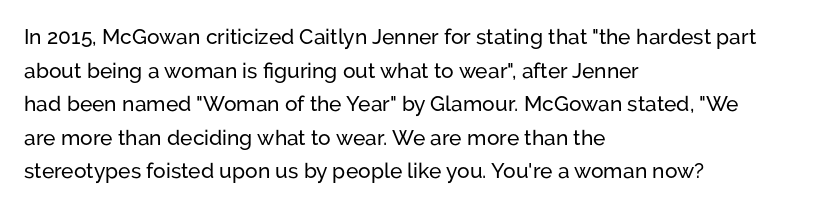
{"italic": "no", "underline": "no", "align": "left", "line_spacing": "normal", "line_spacing_ratio": 1.6, "letter_spacing": "normal", "letter_spacing_em": 0.0, "glyph_px": 21}
